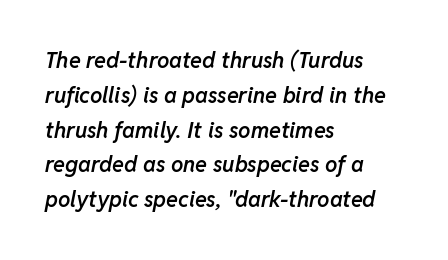
The image shows 22 px text type, italic (leaning right); set left-aligned, normal line spacing (1.58x), normal letter spacing, not underlined.
